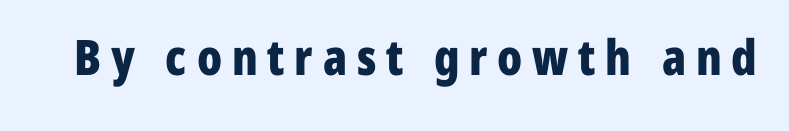
Q: Is the text bold? A: Yes.
Q: Is the text italic (slanted)? A: No, it is upright.
Q: Is the typeface a serif or a sans-serif typeface? A: Sans-serif.
Q: Is the text underlined? A: No.
Q: Is the spacing between letters normal or unusually wide? A: Unusually wide.
Q: Width (condensed, normal, or wide)? A: Condensed.
Q: Stroke contrast? A: Low.
Q: x-height? A: Medium.
Q: Monospaced? A: No.
